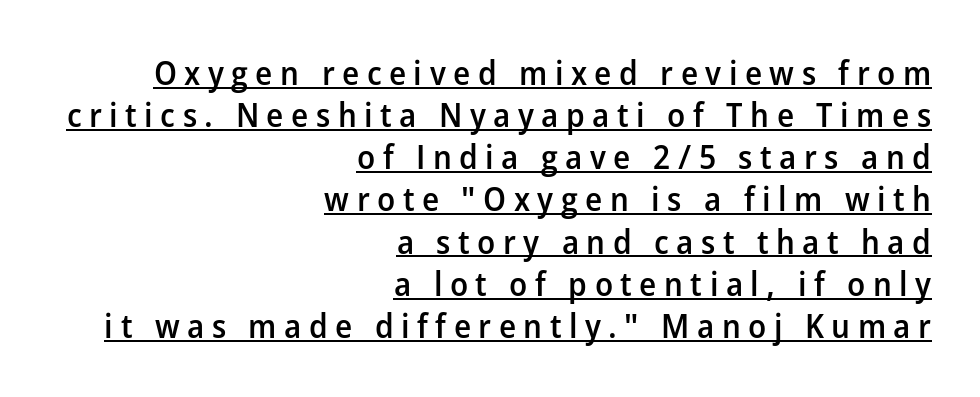
As a designer I'd log this as weight 600, semibold. The glyphs are accompanied by a horizontal stroke just below them. Characters remain perfectly vertical along every line. Here the designer chose a conventional face with non-uniform glyph widths. You can tell from the bare stems that sans-serif type was used. Display-style spreading of the glyphs; the letterfit is very open.
